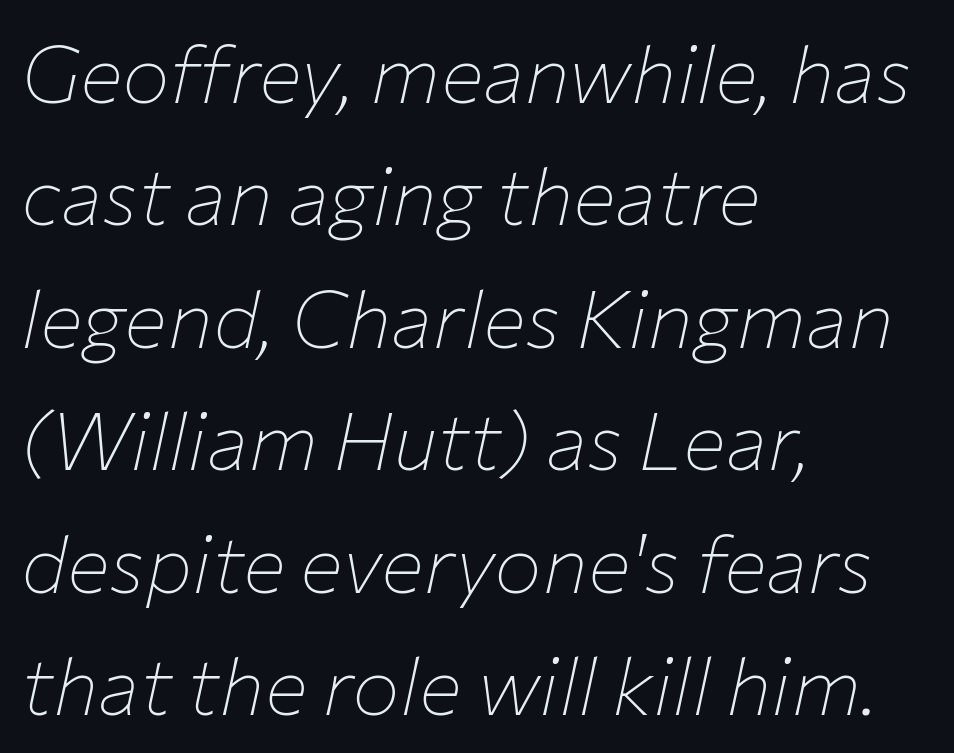
The image shows 80 px thin type, italic (leaning right); set left-aligned, normal line spacing (1.53x), normal letter spacing, not underlined; low stroke contrast and a medium x-height.
